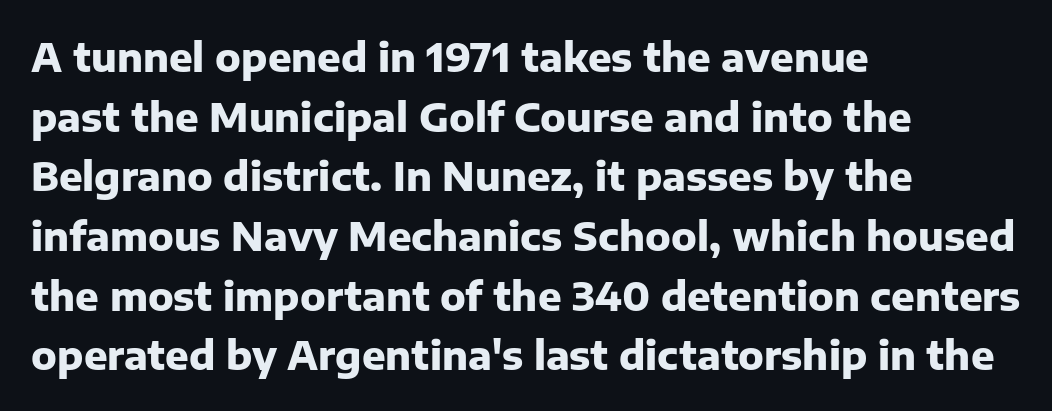
{"serif": "no", "italic": "no", "bold": "yes", "weight": "heavy", "width": "normal", "stroke_contrast": "low", "x_height": "medium", "monospaced": "no", "underline": "no", "align": "left", "line_spacing": "normal", "line_spacing_ratio": 1.53, "letter_spacing": "normal", "letter_spacing_em": 0.0, "glyph_px": 39}
